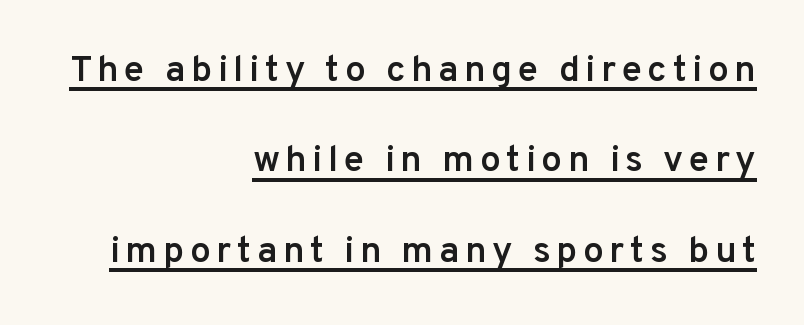
The image shows 37 px semibold sans-serif type, upright; set right-aligned, loose line spacing (2.44x), underlined; low stroke contrast and a medium x-height.
